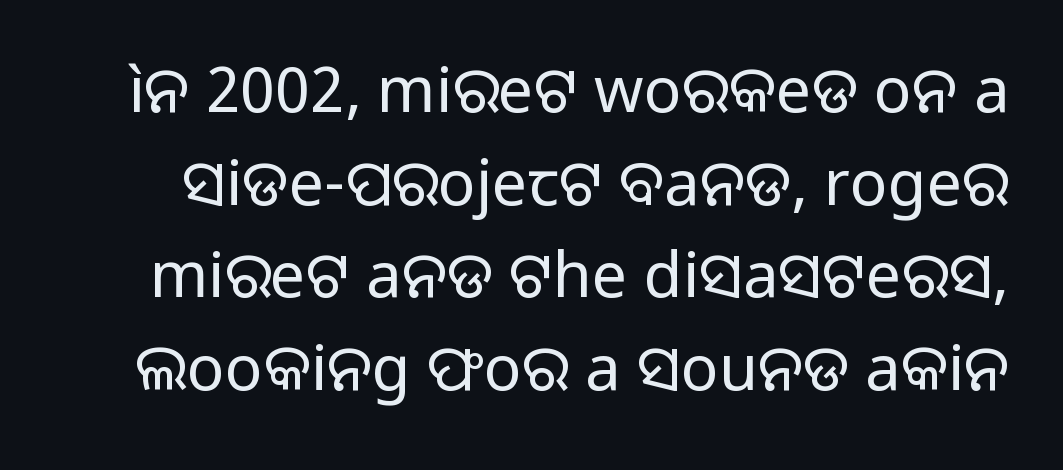
The image shows 63 px regular-weight sans-serif type, upright; set normal line spacing (1.47x), normal letter spacing, not underlined; low stroke contrast and a medium x-height.
